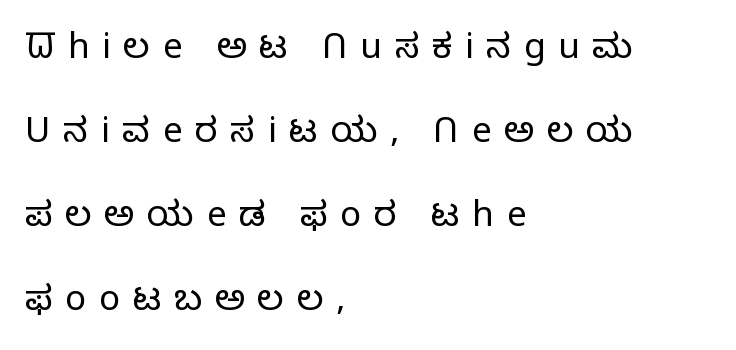
{"serif": "no", "italic": "no", "bold": "no", "weight": "light", "width": "normal", "stroke_contrast": "low", "x_height": "medium", "monospaced": "no", "underline": "no", "align": "left", "line_spacing": "loose", "line_spacing_ratio": 2.4, "letter_spacing": "wide", "letter_spacing_em": 0.36, "glyph_px": 35}
